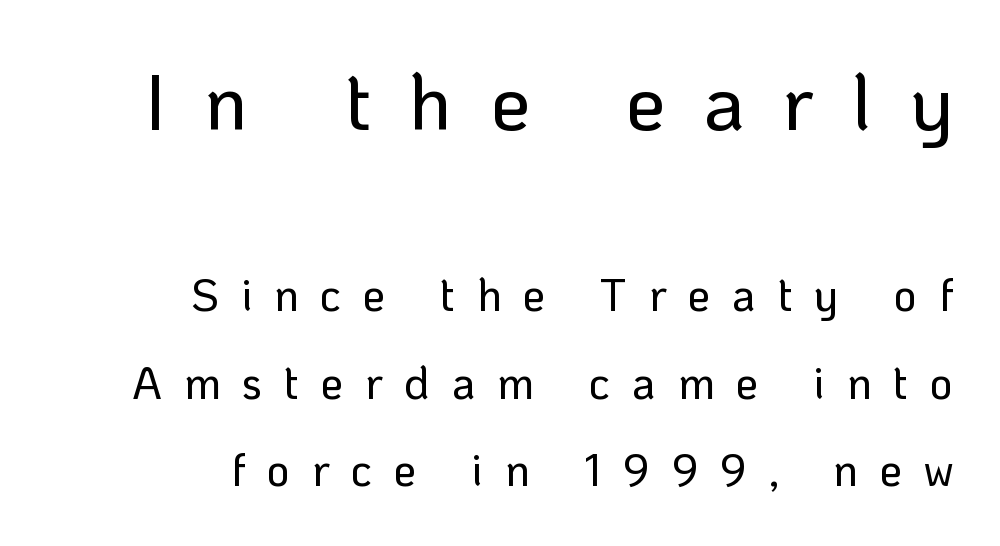
The image shows 79 px sans-serif type, upright; set right-aligned, loose line spacing (1.94x), unusually wide letter spacing (+0.48 em), not underlined; the first (top) block is 1.76x larger; low stroke contrast and a medium x-height.
